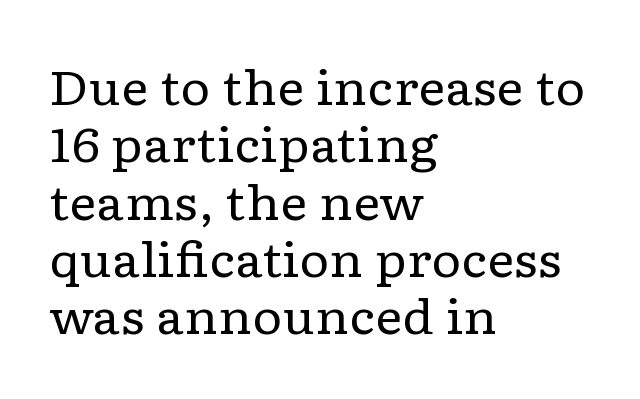
{"serif": "yes", "italic": "no", "bold": "no", "weight": "regular", "width": "wide", "stroke_contrast": "low", "x_height": "medium", "monospaced": "no", "underline": "no", "align": "left", "line_spacing_ratio": 1.22, "letter_spacing": "normal", "letter_spacing_em": 0.0, "glyph_px": 47}
